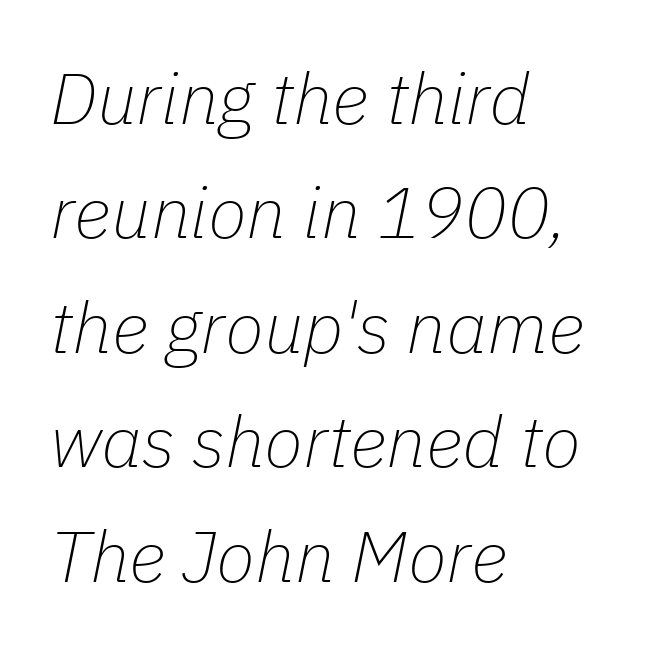
Q: Is the text bold? A: No.
Q: Is the text italic (slanted)? A: Yes, it leans right by about 11 degrees.
Q: Is the text underlined? A: No.
Q: How is the paragraph aligned? A: Left-aligned.
Q: Is the spacing between letters normal or unusually wide? A: Normal.
Q: Is the spacing between lines tight, normal or loose? A: Normal.
Q: Width (condensed, normal, or wide)? A: Normal.
Q: Stroke contrast? A: Low.
Q: x-height? A: Medium.
Q: Monospaced? A: No.
